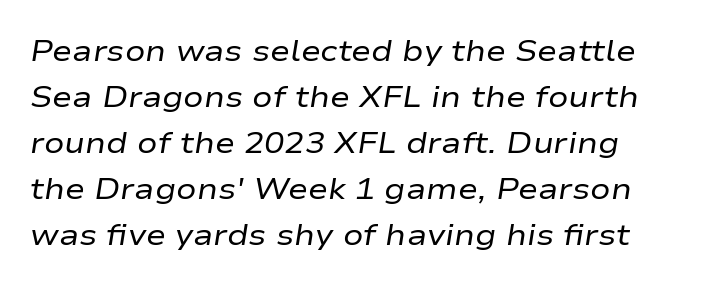
Q: Is the text bold? A: No.
Q: Is the text italic (slanted)? A: Yes, it leans right by about 9 degrees.
Q: Is the text underlined? A: No.
Q: Is the spacing between letters normal or unusually wide? A: Normal.
Q: Is the spacing between lines tight, normal or loose? A: Normal.
Q: Width (condensed, normal, or wide)? A: Wide.
Q: Stroke contrast? A: Low.
Q: x-height? A: Medium.
Q: Monospaced? A: No.
